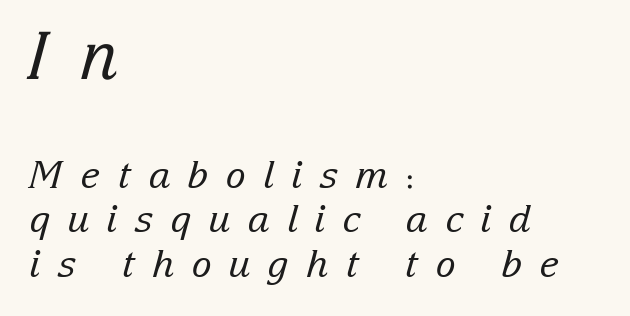
The image shows 66 px regular-weight serif type, italic (leaning right); set left-aligned, line spacing 1.16x, unusually wide letter spacing (+0.45 em), not underlined; the first (top) block is 1.74x larger; low stroke contrast and a medium x-height.
